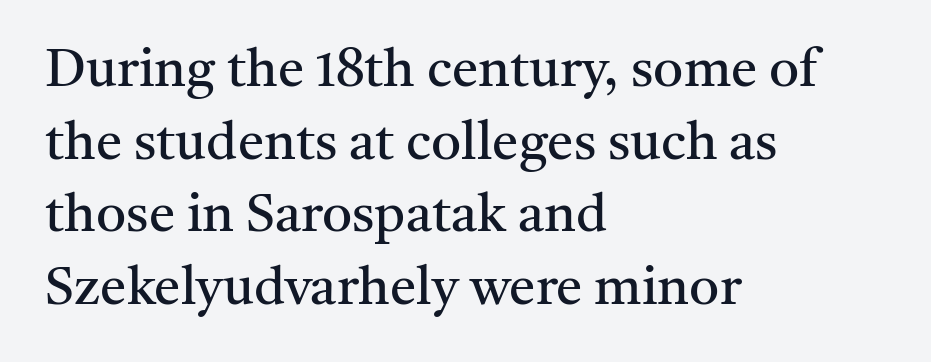
The image shows 53 px regular-weight serif type, upright; set left-aligned, normal line spacing (1.37x), normal letter spacing, not underlined; medium stroke contrast and a medium x-height.
